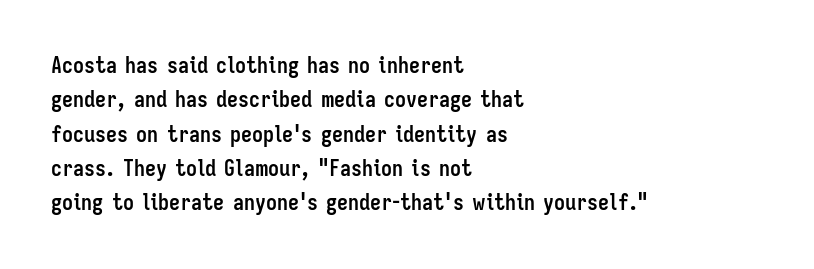
The image shows 22 px bold type, upright; set left-aligned, normal line spacing (1.56x), normal letter spacing, not underlined.
